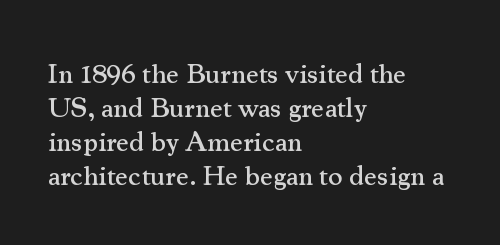
Italic: no, the glyphs are upright roman. One-word summary of the alignment: left. Quick note: underline off. Each letter keeps its own natural width here, so spacing adapts to shape. The characters display serif detailing at their extremities. This rendering leaves character spacing at its baseline value.
